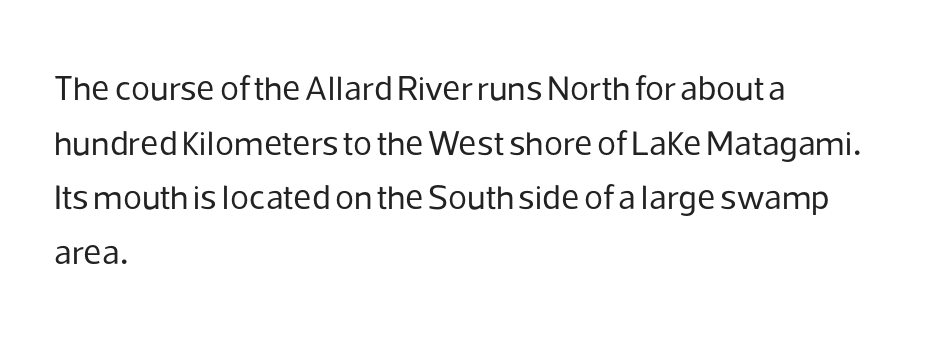
Notice how the passage keeps a crisp vertical edge on the left only. Ordinary non-slanted type is in use. The strokes carry an ordinary text weight at most. The foot of each line stays bare and open.
